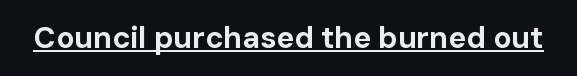
The image shows 30 px bold sans-serif type, upright; set normal letter spacing, underlined; low stroke contrast and a medium x-height.
